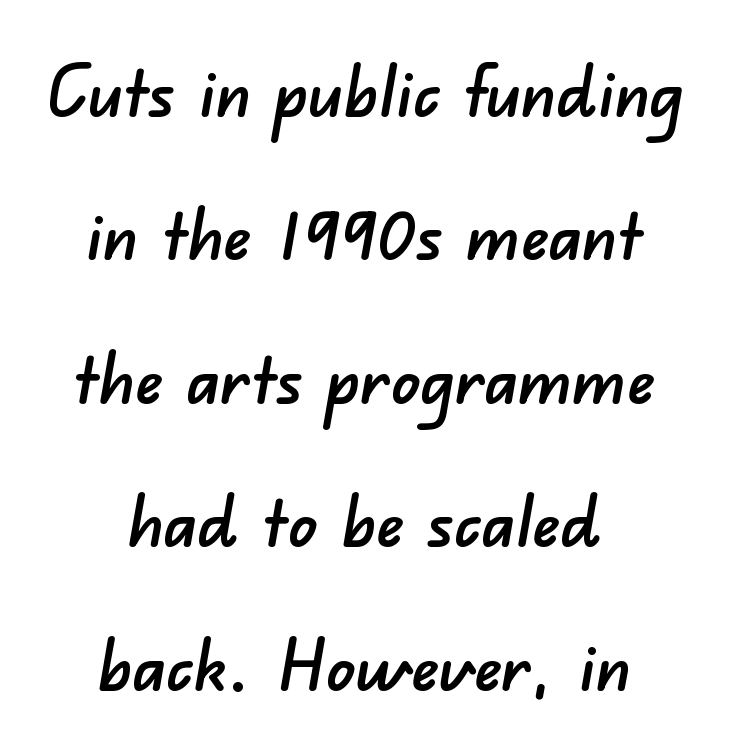
The image shows 71 px sans-serif type; set centered, loose line spacing (2.02x), normal letter spacing, not underlined; low stroke contrast and a small x-height.
